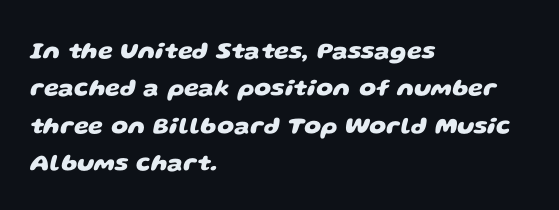
The image shows 24 px bold type; set left-aligned, normal line spacing (1.56x), normal letter spacing, not underlined.
